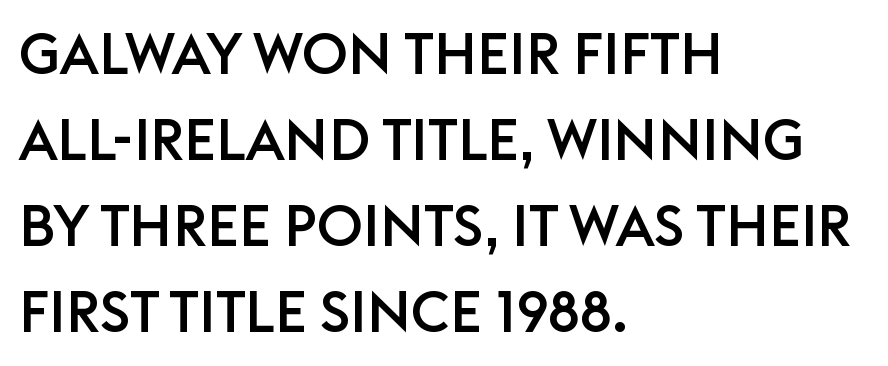
{"serif": "no", "italic": "no", "width": "normal", "stroke_contrast": "low", "x_height": "large", "monospaced": "no", "underline": "no", "align": "left", "line_spacing": "normal", "line_spacing_ratio": 1.51, "letter_spacing": "normal", "letter_spacing_em": 0.0, "glyph_px": 57}
